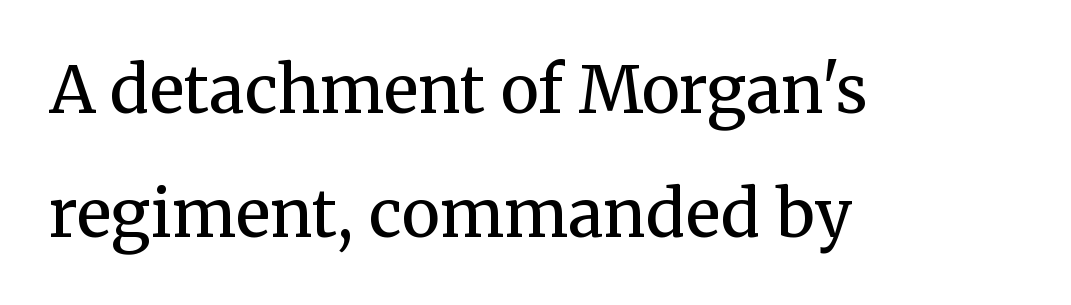
{"serif": "yes", "italic": "no", "bold": "no", "weight": "regular", "width": "normal", "stroke_contrast": "medium", "x_height": "medium", "monospaced": "no", "underline": "no", "align": "left", "line_spacing": "loose", "line_spacing_ratio": 1.91, "letter_spacing": "normal", "letter_spacing_em": 0.0, "glyph_px": 65}
